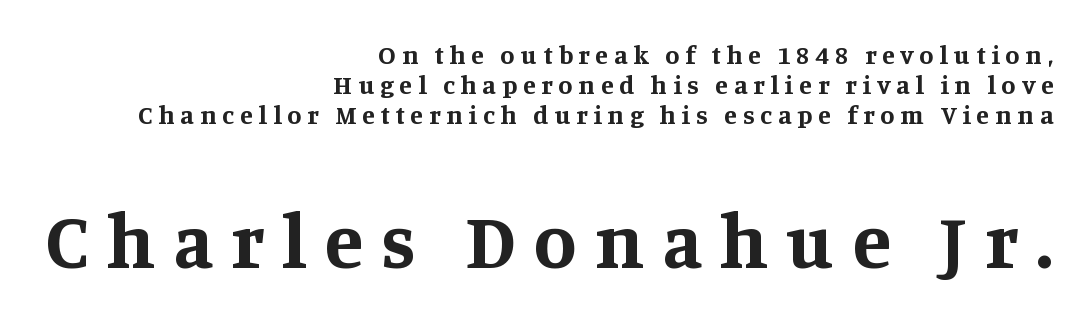
{"serif": "yes", "italic": "no", "bold": "yes", "weight": "bold", "width": "normal", "stroke_contrast": "medium", "x_height": "large", "monospaced": "no", "underline": "no", "align": "right", "line_spacing_ratio": 1.16, "letter_spacing": "wide", "letter_spacing_em": 0.23, "larger_block": "second", "size_ratio": 3.0, "glyph_px": 78}
